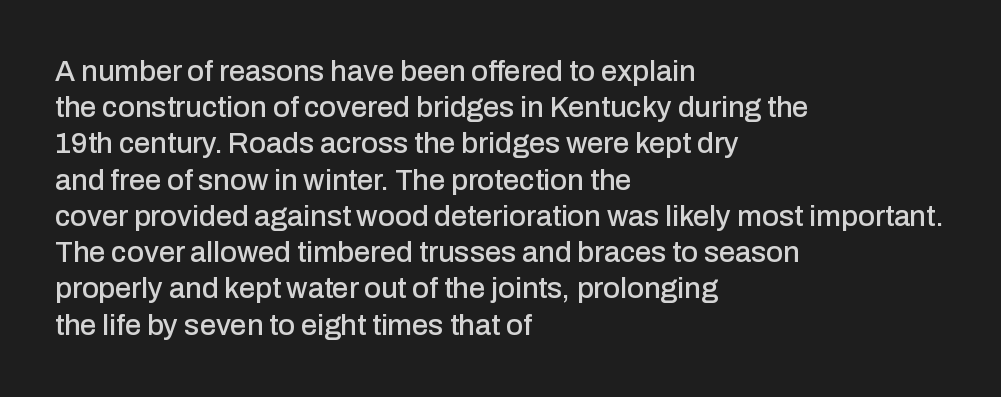
The image shows 29 px sans-serif type, upright; set left-aligned, normal line spacing (1.25x), normal letter spacing, not underlined; low stroke contrast and a medium x-height.
